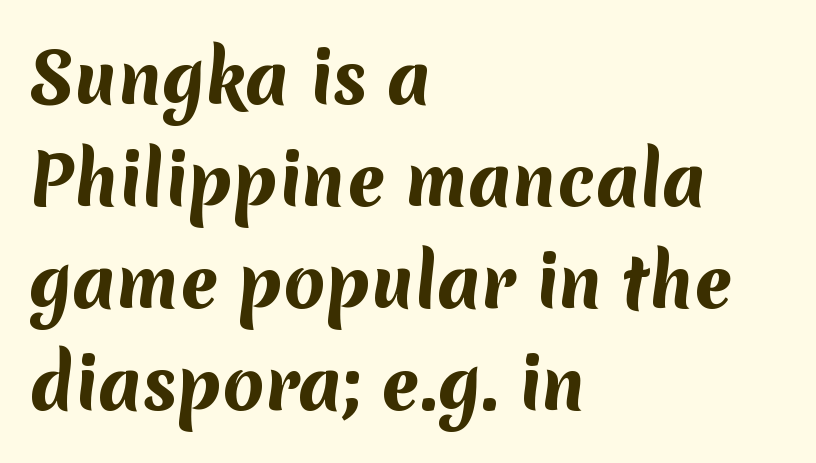
Q: Is the text bold? A: Yes.
Q: Is the typeface a serif or a sans-serif typeface? A: Sans-serif.
Q: Is the text underlined? A: No.
Q: How is the paragraph aligned? A: Left-aligned.
Q: Is the spacing between letters normal or unusually wide? A: Normal.
Q: Is the spacing between lines tight, normal or loose? A: Normal.
Q: Width (condensed, normal, or wide)? A: Normal.
Q: Stroke contrast? A: Medium.
Q: x-height? A: Medium.
Q: Monospaced? A: No.
